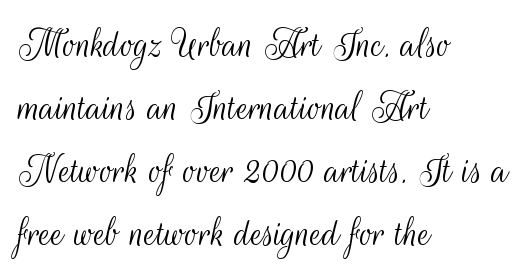
Q: Is the text bold? A: No.
Q: Is the text italic (slanted)? A: Yes.
Q: Is the typeface a serif or a sans-serif typeface? A: Sans-serif.
Q: Is the text underlined? A: No.
Q: How is the paragraph aligned? A: Left-aligned.
Q: Is the spacing between letters normal or unusually wide? A: Normal.
Q: Is the spacing between lines tight, normal or loose? A: Normal.
Q: Width (condensed, normal, or wide)? A: Condensed.
Q: Stroke contrast? A: Medium.
Q: x-height? A: Small.
Q: Monospaced? A: No.
